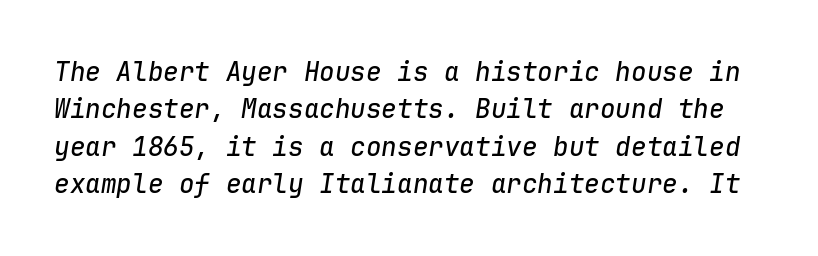
{"italic": "yes", "lean": "right", "slant_degrees": 9, "underline": "no", "line_spacing": "normal", "line_spacing_ratio": 1.44, "letter_spacing": "normal", "letter_spacing_em": 0.0, "glyph_px": 26}
